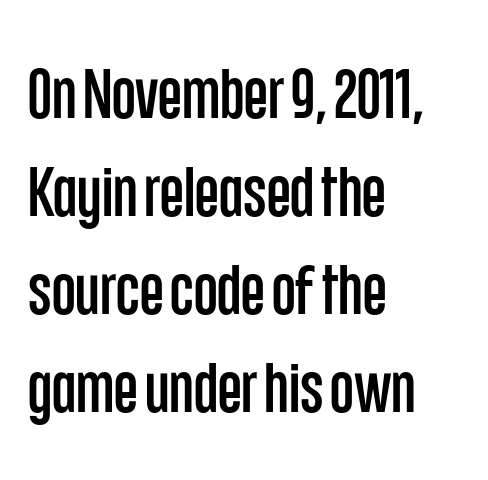
{"serif": "no", "italic": "no", "width": "condensed", "stroke_contrast": "low", "x_height": "large", "monospaced": "no", "underline": "no", "align": "left", "line_spacing": "normal", "line_spacing_ratio": 1.42, "letter_spacing": "normal", "letter_spacing_em": 0.0, "glyph_px": 69}
